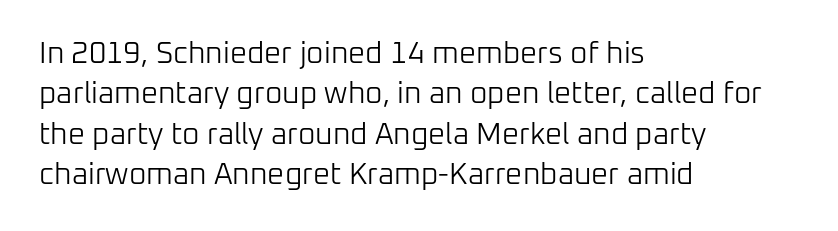
The passage shown is not bold in any degree. Upright lettering throughout. In terms of letterform style, serifs are entirely absent. Here the designer chose a conventional face with non-uniform glyph widths.
